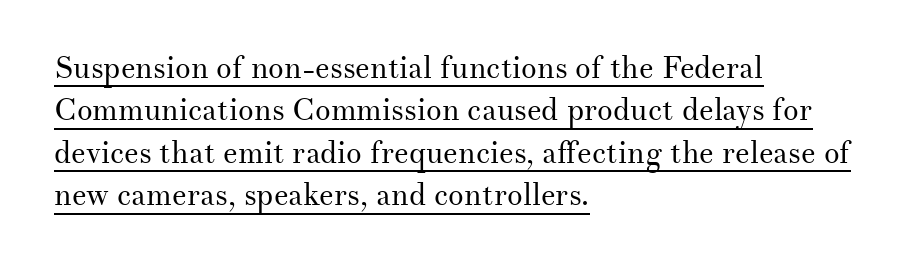
Q: Is the text bold? A: No.
Q: Is the text italic (slanted)? A: No, it is upright.
Q: Is the typeface a serif or a sans-serif typeface? A: Serif.
Q: Is the text underlined? A: Yes.
Q: How is the paragraph aligned? A: Left-aligned.
Q: Is the spacing between letters normal or unusually wide? A: Normal.
Q: Is the spacing between lines tight, normal or loose? A: Normal.
Q: Width (condensed, normal, or wide)? A: Normal.
Q: Stroke contrast? A: Medium.
Q: x-height? A: Small.
Q: Monospaced? A: No.
